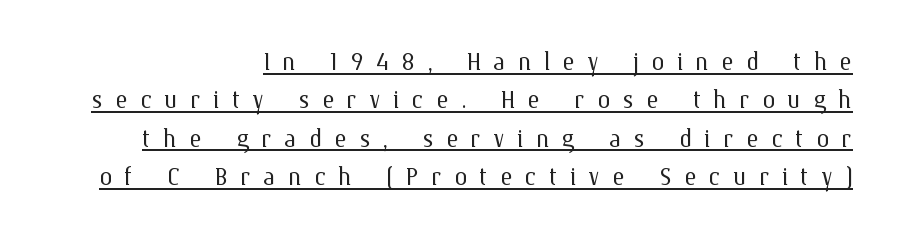
Do the letters lean? They stand straight. Inter-character spacing is expanded well beyond the font's built-in metrics. Proportional: the letters do not fall into vertical columns. No letter is thick-stroked: the sample isn't bold.
